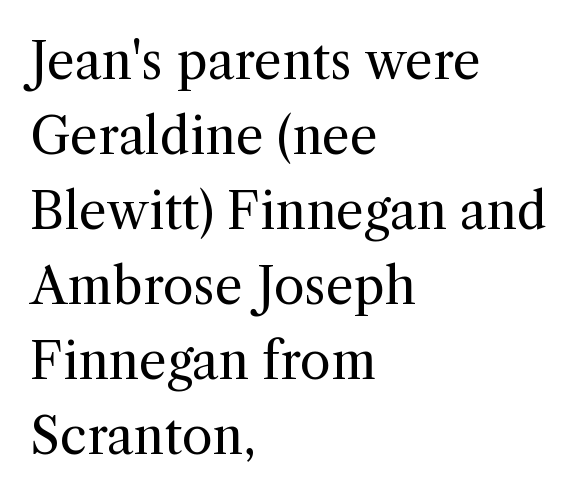
Q: Is the text bold? A: No.
Q: Is the text italic (slanted)? A: No, it is upright.
Q: Is the typeface a serif or a sans-serif typeface? A: Serif.
Q: Is the text underlined? A: No.
Q: How is the paragraph aligned? A: Left-aligned.
Q: Is the spacing between letters normal or unusually wide? A: Normal.
Q: Is the spacing between lines tight, normal or loose? A: Normal.
Q: Width (condensed, normal, or wide)? A: Normal.
Q: x-height? A: Medium.
Q: Monospaced? A: No.
